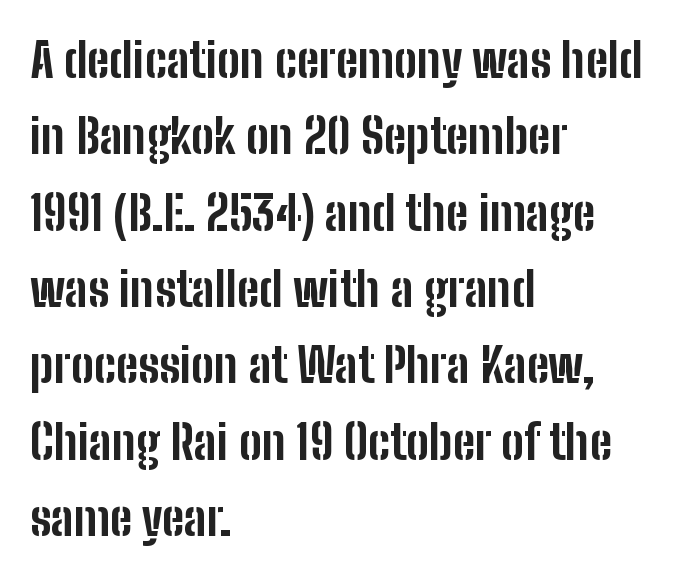
{"serif": "no", "italic": "no", "bold": "yes", "weight": "bold", "width": "condensed", "stroke_contrast": "low", "x_height": "medium", "monospaced": "no", "underline": "no", "align": "left", "line_spacing": "normal", "line_spacing_ratio": 1.59, "letter_spacing": "normal", "letter_spacing_em": 0.0, "glyph_px": 48}
